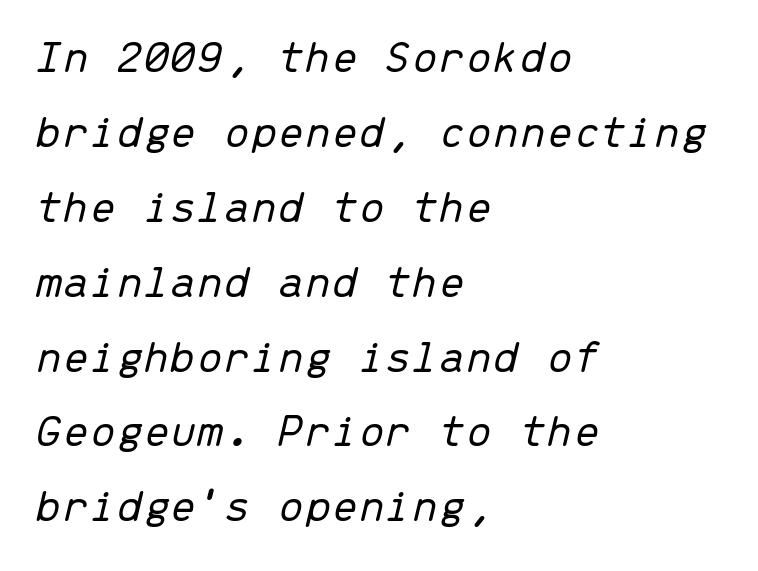
Q: Is the text bold? A: No.
Q: Is the text italic (slanted)? A: Yes, it leans right by about 13 degrees.
Q: Is the text underlined? A: No.
Q: How is the paragraph aligned? A: Left-aligned.
Q: Is the spacing between letters normal or unusually wide? A: Normal.
Q: Is the spacing between lines tight, normal or loose? A: Normal.
Q: Width (condensed, normal, or wide)? A: Normal.
Q: Stroke contrast? A: Low.
Q: x-height? A: Medium.
Q: Monospaced? A: Yes.
